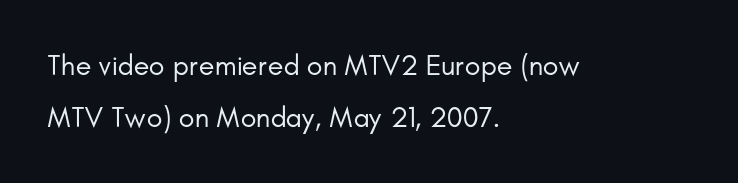
Q: Is the text bold? A: No.
Q: Is the text italic (slanted)? A: No, it is upright.
Q: Is the typeface a serif or a sans-serif typeface? A: Sans-serif.
Q: Is the text underlined? A: No.
Q: How is the paragraph aligned? A: Left-aligned.
Q: Is the spacing between letters normal or unusually wide? A: Normal.
Q: Width (condensed, normal, or wide)? A: Normal.
Q: Stroke contrast? A: Low.
Q: x-height? A: Small.
Q: Monospaced? A: No.
